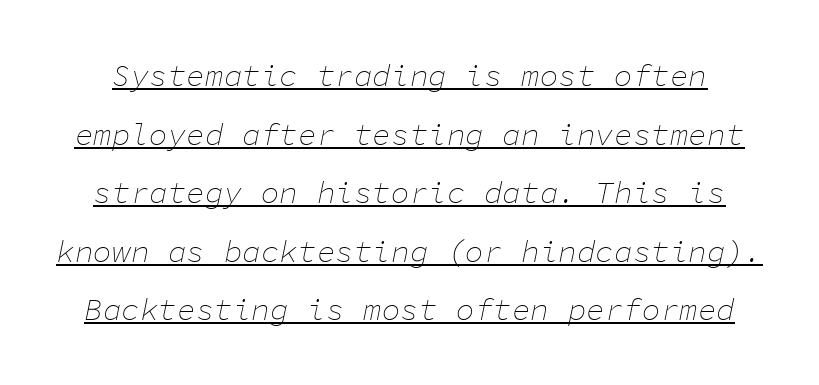
{"italic": "yes", "lean": "right", "slant_degrees": 11, "bold": "no", "weight": "thin", "width": "normal", "stroke_contrast": "low", "x_height": "medium", "monospaced": "yes", "underline": "yes", "line_spacing_ratio": 1.89, "letter_spacing": "normal", "letter_spacing_em": 0.0, "glyph_px": 31}
